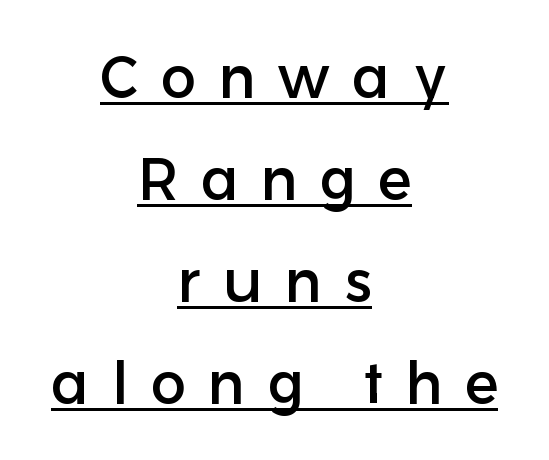
{"serif": "no", "italic": "no", "width": "normal", "stroke_contrast": "low", "x_height": "medium", "monospaced": "no", "underline": "yes", "align": "center", "line_spacing_ratio": 1.73, "letter_spacing": "wide", "letter_spacing_em": 0.38, "glyph_px": 59}
